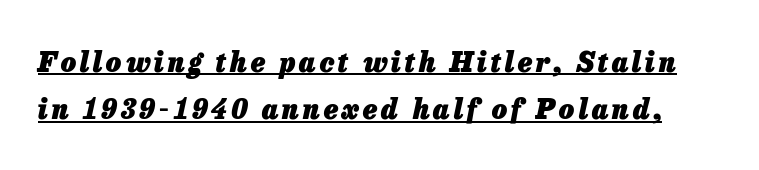
{"italic": "yes", "lean": "right", "slant_degrees": 13, "bold": "yes", "underline": "yes", "line_spacing_ratio": 1.75, "glyph_px": 27}
